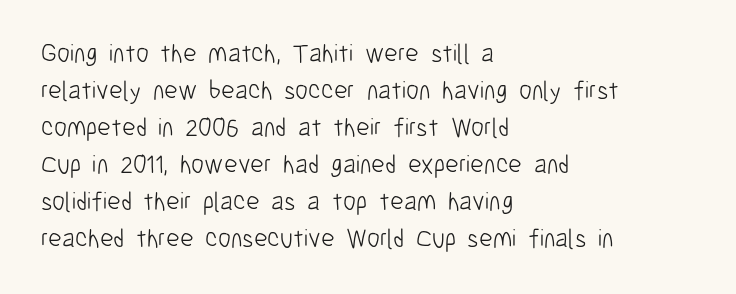
{"italic": "no", "bold": "no", "underline": "no", "align": "left", "line_spacing": "normal", "line_spacing_ratio": 1.42, "letter_spacing": "normal", "letter_spacing_em": 0.0, "glyph_px": 26}
